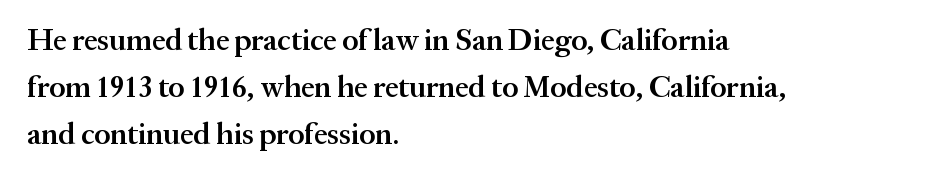
The image shows 30 px semibold serif type, upright; set left-aligned, normal line spacing (1.56x), normal letter spacing, not underlined; medium stroke contrast and a medium x-height.
